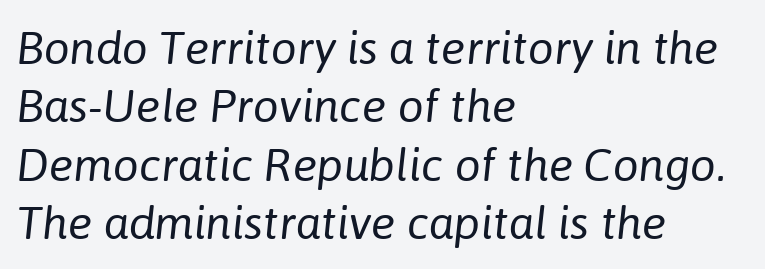
Proportional: the letters do not fall into vertical columns. The rendering applies a slant to the glyphs. The weight tops out at a normal text grade. The area under the type is left untouched.
